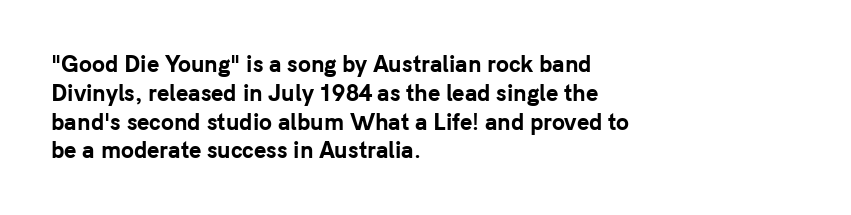
Q: Is the text bold? A: Yes.
Q: Is the text italic (slanted)? A: No, it is upright.
Q: Is the text underlined? A: No.
Q: How is the paragraph aligned? A: Left-aligned.
Q: Is the spacing between letters normal or unusually wide? A: Normal.
Q: Is the spacing between lines tight, normal or loose? A: Normal.
